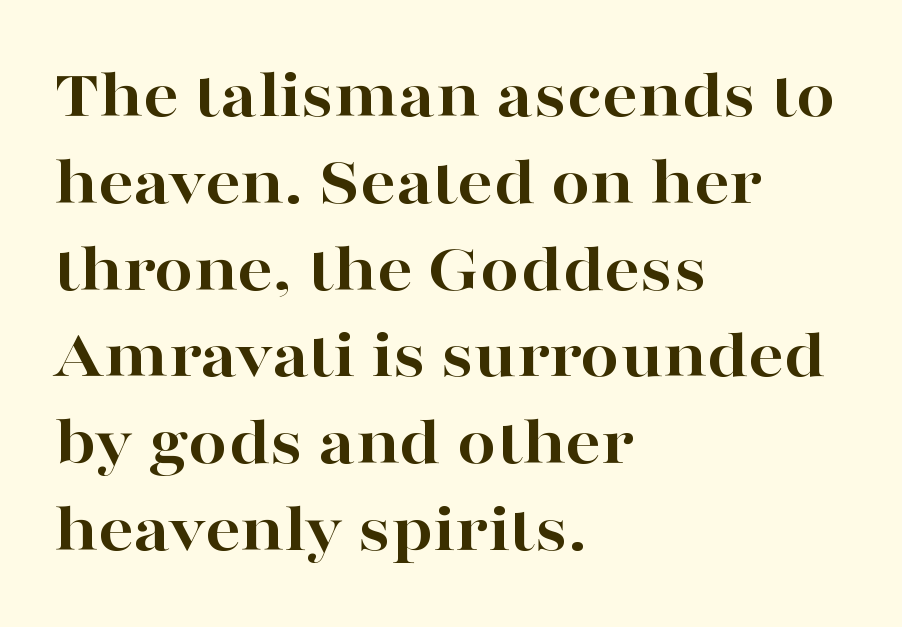
Q: Is the text bold? A: Yes.
Q: Is the text italic (slanted)? A: No, it is upright.
Q: Is the typeface a serif or a sans-serif typeface? A: Serif.
Q: Is the text underlined? A: No.
Q: How is the paragraph aligned? A: Left-aligned.
Q: Is the spacing between letters normal or unusually wide? A: Normal.
Q: Width (condensed, normal, or wide)? A: Wide.
Q: Stroke contrast? A: High.
Q: x-height? A: Medium.
Q: Monospaced? A: No.
